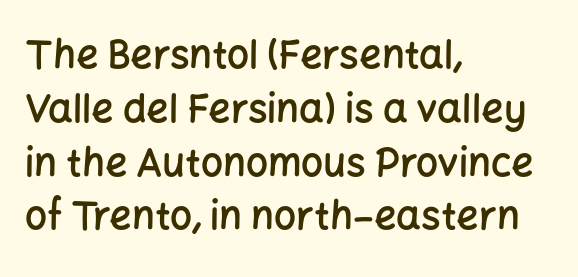
The image shows 39 px semibold sans-serif type, upright; set left-aligned, normal line spacing (1.38x), normal letter spacing, not underlined; low stroke contrast and a medium x-height.
